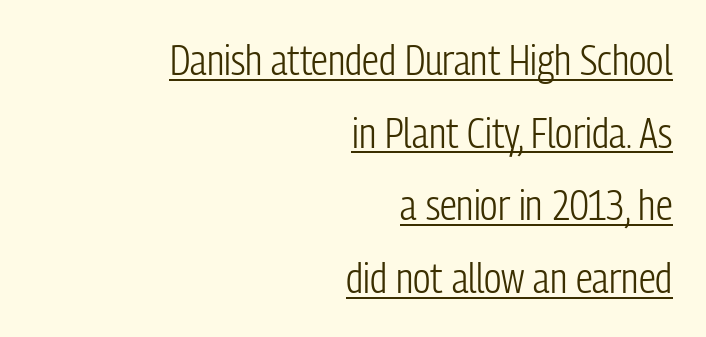
{"serif": "no", "italic": "no", "bold": "no", "weight": "light", "width": "condensed", "stroke_contrast": "low", "x_height": "medium", "monospaced": "no", "underline": "yes", "align": "right", "line_spacing_ratio": 1.73, "letter_spacing": "normal", "letter_spacing_em": 0.0, "glyph_px": 42}
